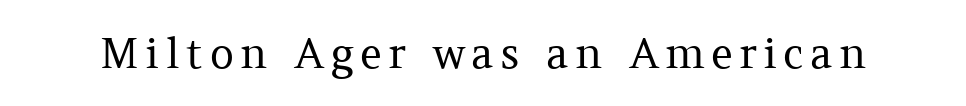
{"serif": "yes", "italic": "no", "bold": "no", "weight": "regular", "width": "normal", "stroke_contrast": "medium", "x_height": "medium", "monospaced": "no", "underline": "no", "glyph_px": 42}
